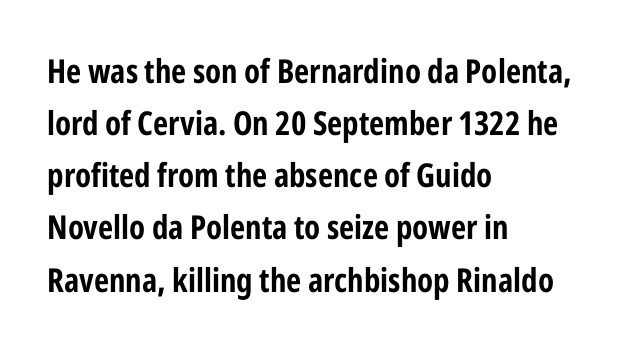
The image shows 33 px bold, condensed sans-serif type, upright; set left-aligned, normal line spacing (1.58x), normal letter spacing, not underlined; low stroke contrast and a medium x-height.
